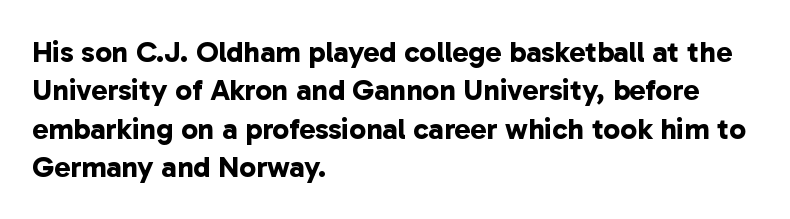
The image shows 30 px bold sans-serif type; set left-aligned, normal line spacing (1.28x), normal letter spacing, not underlined; low stroke contrast and a medium x-height.
